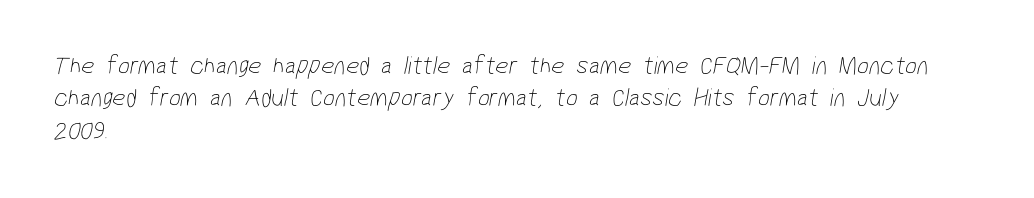
The image shows 26 px text type; set left-aligned, normal line spacing (1.25x), normal letter spacing, not underlined.
